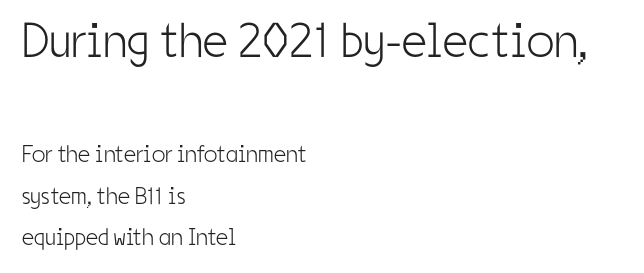
Q: Is the text bold? A: No.
Q: Is the text italic (slanted)? A: No, it is upright.
Q: Is the typeface a serif or a sans-serif typeface? A: Sans-serif.
Q: Is the text underlined? A: No.
Q: How is the paragraph aligned? A: Left-aligned.
Q: Is the spacing between letters normal or unusually wide? A: Normal.
Q: Which block of text is set in a larger size, the first (top) or the second (bottom)? A: The first (top) one.
Q: Width (condensed, normal, or wide)? A: Condensed.
Q: Stroke contrast? A: Low.
Q: x-height? A: Medium.
Q: Monospaced? A: No.
